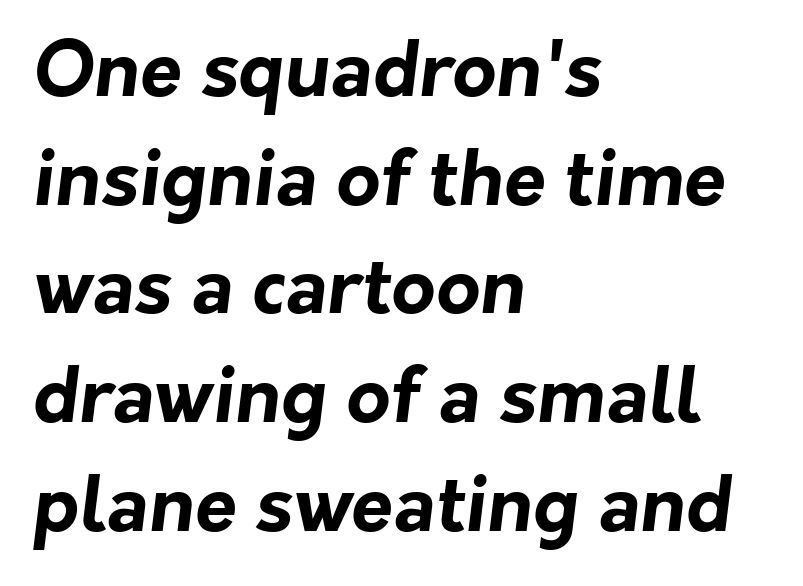
Each letter keeps its own natural width here, so spacing adapts to shape. Nobody touched the tracking dial on this one. Nope, no serifs anywhere on these letters. Notice how the passage keeps a crisp vertical edge on the left only. Typesetter's note: full bold, strokes at maximum text heaviness. Plain, unruled lines of type.
